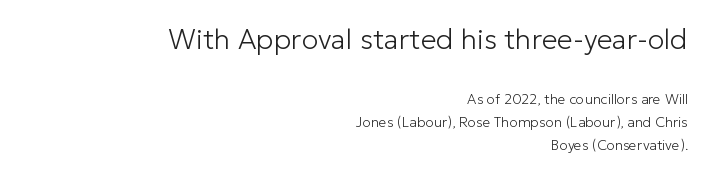
Q: Is the text bold? A: No.
Q: Is the text italic (slanted)? A: No, it is upright.
Q: Is the typeface a serif or a sans-serif typeface? A: Sans-serif.
Q: Is the text underlined? A: No.
Q: How is the paragraph aligned? A: Right-aligned.
Q: Is the spacing between letters normal or unusually wide? A: Normal.
Q: Is the spacing between lines tight, normal or loose? A: Normal.
Q: Which block of text is set in a larger size, the first (top) or the second (bottom)? A: The first (top) one.
Q: Width (condensed, normal, or wide)? A: Normal.
Q: Stroke contrast? A: Low.
Q: x-height? A: Medium.
Q: Monospaced? A: No.
